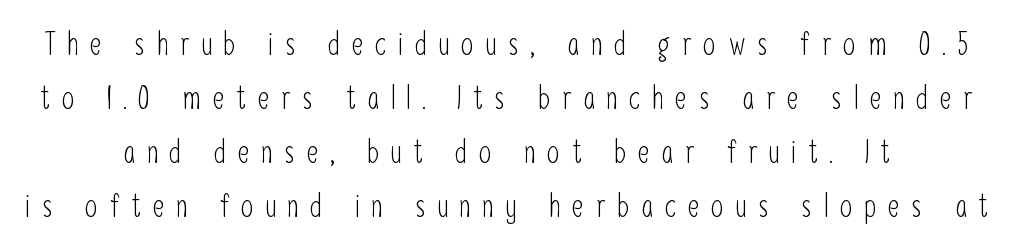
The image shows 32 px light, condensed sans-serif type, upright; set normal line spacing (1.69x), unusually wide letter spacing (+0.37 em), not underlined; low stroke contrast and a medium x-height.
